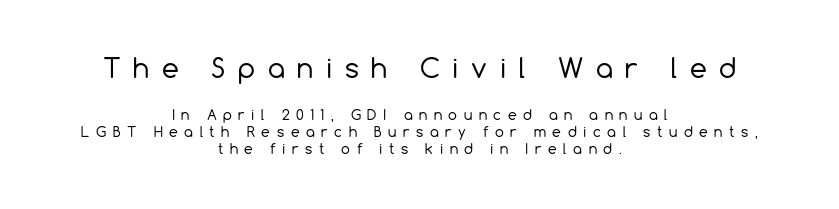
The image shows 27 px text type, upright; set centered, line spacing 1.23x, unusually wide letter spacing (+0.47 em), not underlined; the first (top) block is 1.93x larger.
